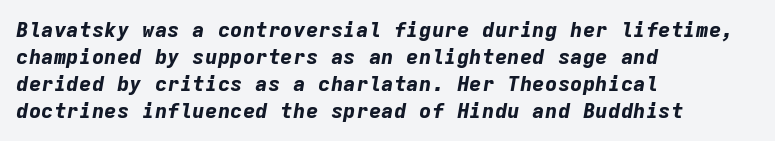
The passage shown has conventional tracking throughout. If you drew a ruler down the left edge, every line would touch it. As a designer I'd log this as weight 700, bold. When letters slant like this, we call the style italic. A typesetter would call this leading conventional body-copy spacing. Descenders hang freely into open space.
